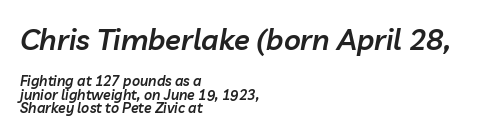
Words float on clear page, feet unadorned. What's the leading like? Squeezed, with rows nearly overlapping. Do the characters align in a grid? No, the font is proportional. No extra tracking has been applied to these lines.
